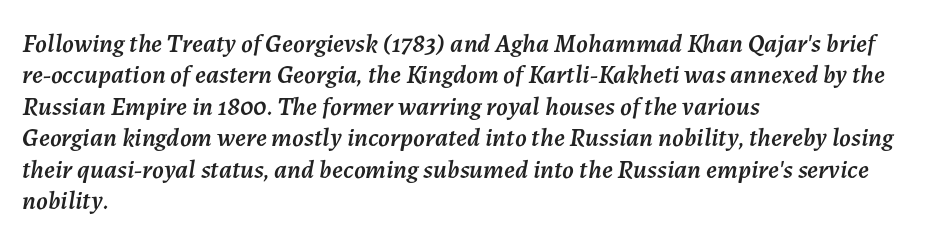
The image shows 26 px text type, italic (leaning right); set left-aligned, line spacing 1.21x, normal letter spacing, not underlined.
